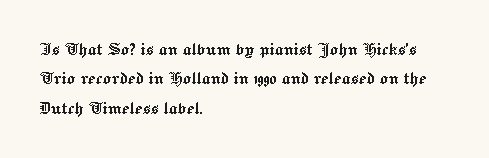
Q: Is the text italic (slanted)? A: No, it is upright.
Q: Is the text underlined? A: No.
Q: How is the paragraph aligned? A: Left-aligned.
Q: Is the spacing between letters normal or unusually wide? A: Normal.
Q: Is the spacing between lines tight, normal or loose? A: Normal.
